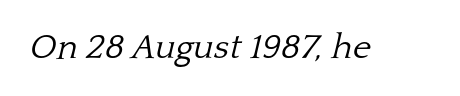
{"serif": "yes", "italic": "yes", "lean": "right", "slant_degrees": 13, "bold": "no", "weight": "light", "width": "normal", "stroke_contrast": "low", "x_height": "medium", "monospaced": "no", "underline": "no", "letter_spacing": "normal", "letter_spacing_em": 0.0, "glyph_px": 35}
